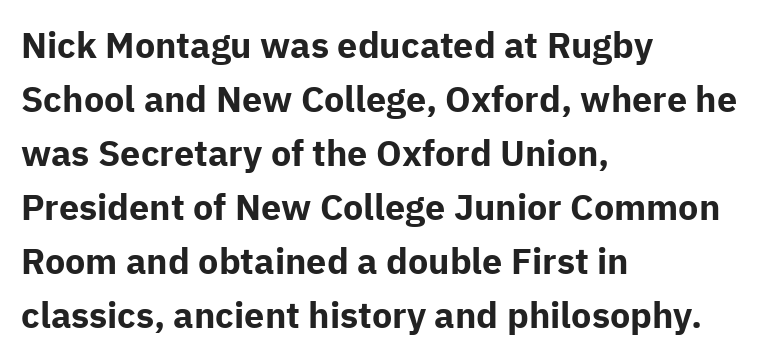
Each row of text sits above clean, open space. Left-aligned paragraph, ragged on the right. Here the glyphs are tracked normally, forming tight word shapes. Summary of vertical rhythm: regular, with standard interline spacing.
